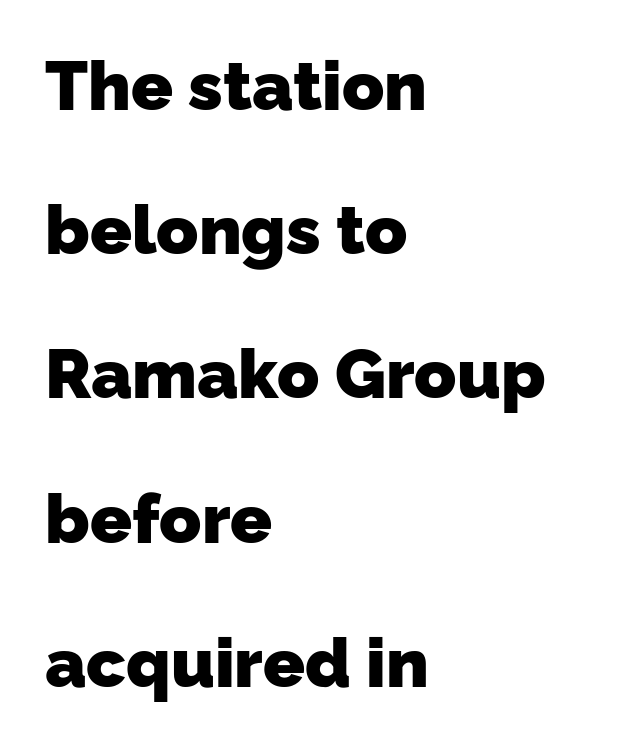
The image shows 69 px heavy sans-serif type; set left-aligned, loose line spacing (2.09x), normal letter spacing, not underlined; low stroke contrast and a medium x-height.
